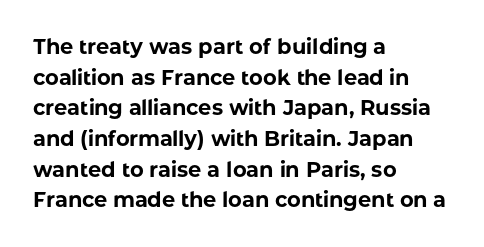
{"italic": "no", "bold": "yes", "underline": "no", "align": "left", "line_spacing": "normal", "line_spacing_ratio": 1.46, "letter_spacing": "normal", "letter_spacing_em": 0.0, "glyph_px": 21}
